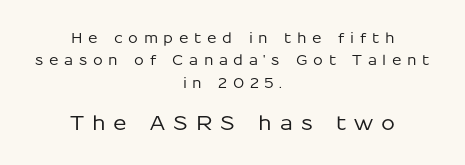
{"italic": "no", "underline": "no", "align": "center", "line_spacing": "normal", "line_spacing_ratio": 1.59, "letter_spacing": "wide", "letter_spacing_em": 0.4, "larger_block": "second", "size_ratio": 1.43, "glyph_px": 20}
